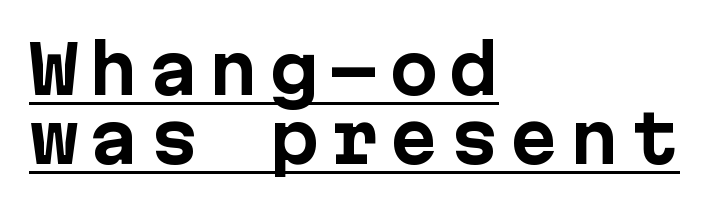
Q: Is the text bold? A: Yes.
Q: Is the text italic (slanted)? A: No, it is upright.
Q: Is the typeface a serif or a sans-serif typeface? A: Sans-serif.
Q: Is the text underlined? A: Yes.
Q: How is the paragraph aligned? A: Left-aligned.
Q: Is the spacing between lines tight, normal or loose? A: Tight.
Q: Width (condensed, normal, or wide)? A: Normal.
Q: Stroke contrast? A: Low.
Q: x-height? A: Medium.
Q: Monospaced? A: Yes.
